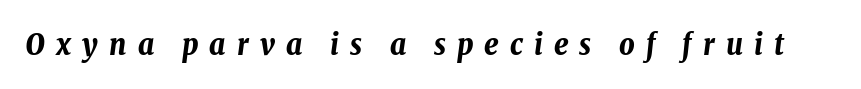
Q: Is the text bold? A: Yes.
Q: Is the text italic (slanted)? A: Yes, it leans right by about 8 degrees.
Q: Is the text underlined? A: No.
Q: Is the spacing between letters normal or unusually wide? A: Unusually wide.
Q: Width (condensed, normal, or wide)? A: Condensed.
Q: Stroke contrast? A: Low.
Q: x-height? A: Medium.
Q: Monospaced? A: No.
